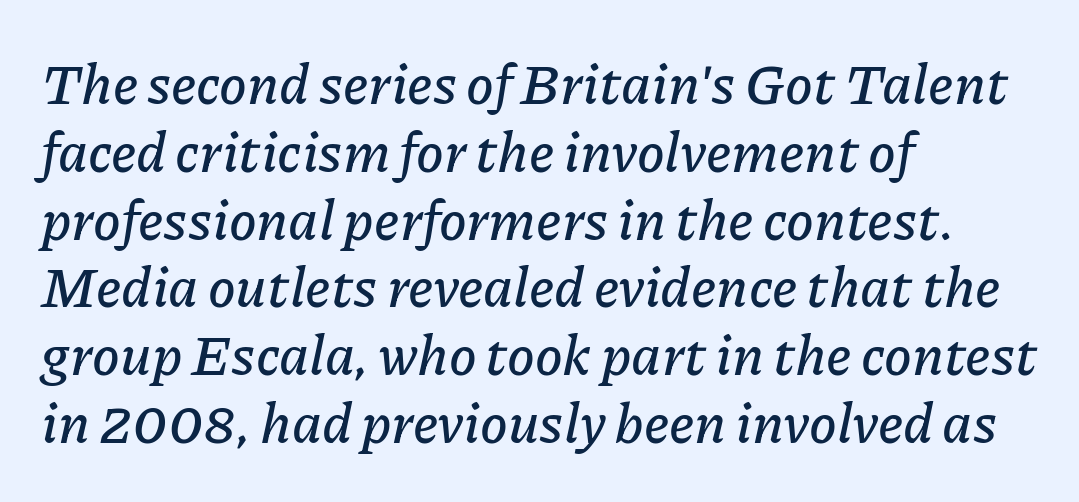
Here the glyphs are tracked normally, forming tight word shapes. The face used here is proportionally spaced, like ordinary book or web type. Characters are canted at an angle relative to the baseline's perpendicular. Where is the straight margin? On the left. The glyphs are unaccompanied by any horizontal stroke below them.
